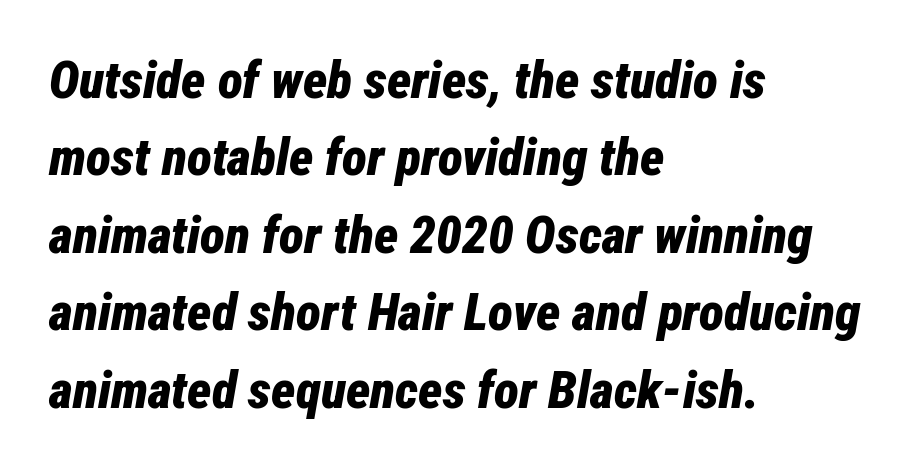
Descender tails drop into unmarked territory. Teacher's note: observe the even left margin — that is flush-left alignment. Spacing verdict: proportional, widths tailored to each character. Emphasis by weight is at full strength: bold. Words appear dense and cohesive because spacing is normal.
